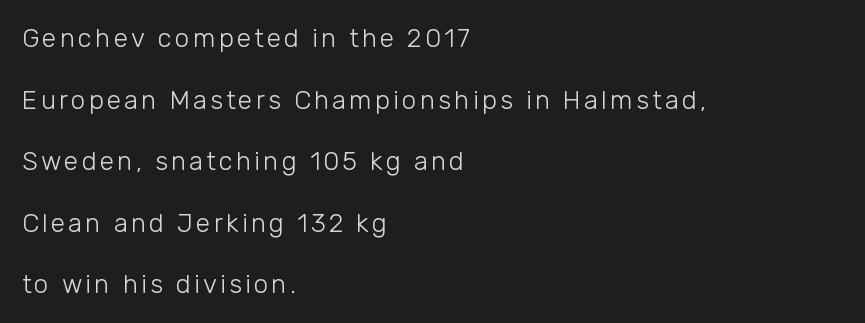
The image shows 26 px text type, upright; set left-aligned, loose line spacing (2.37x), not underlined.
